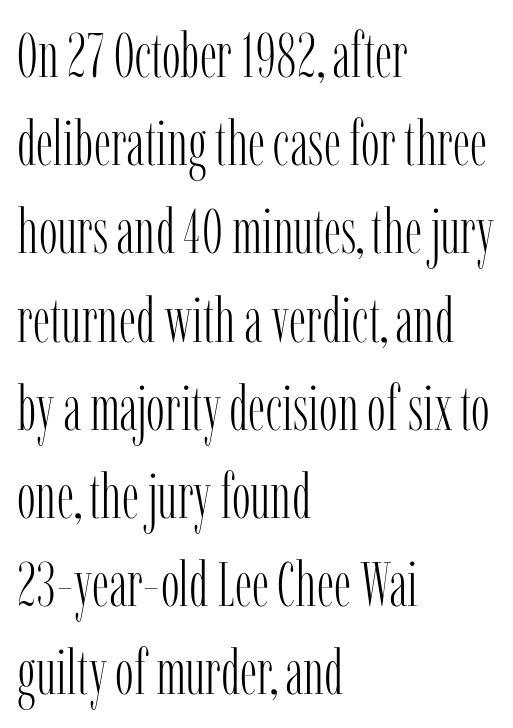
Plain, unruled lines of type. A typesetter would call this proportional, since set widths differ per character. Each letter's strokes conclude with small projecting serifs. The font is comparable to plain body text, perhaps lighter.
